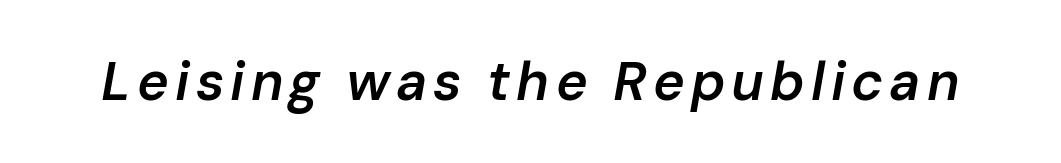
Descenders are the only things crossing below the line. On the weight axis this lands at semibold, roughly 600. Yep, that's italic — everything's leaning. These lines are rendered in a variable-pitch font.
